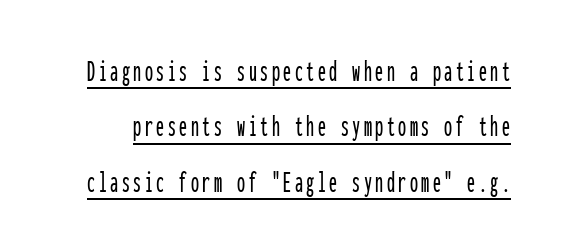
The image shows 32 px condensed sans-serif type, upright, monospaced; set line spacing 1.73x, underlined; low stroke contrast and a medium x-height.
